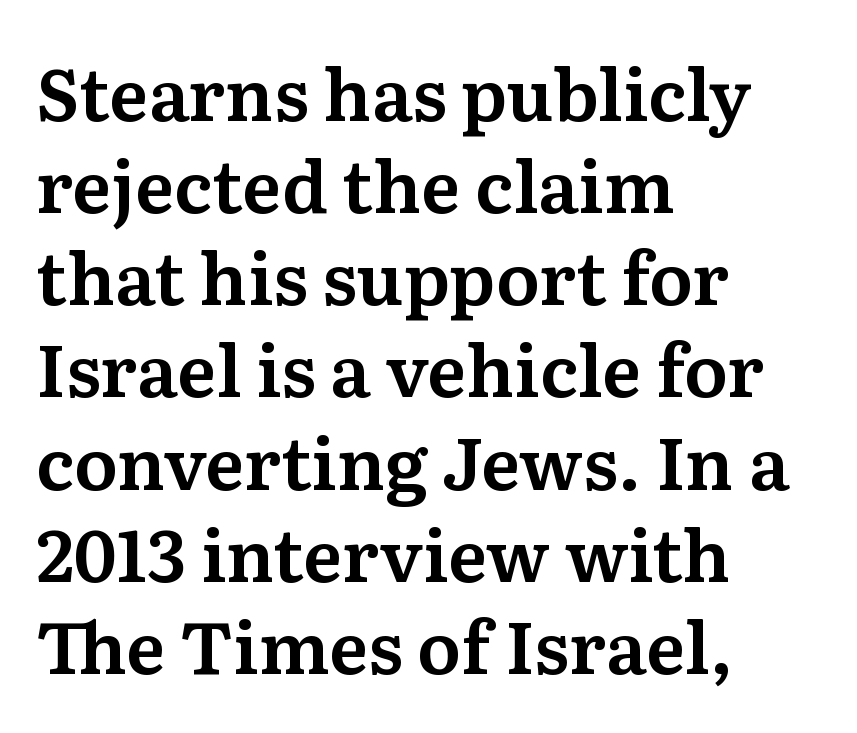
The image shows 72 px serif type, upright; set left-aligned, normal line spacing (1.28x), normal letter spacing, not underlined; medium stroke contrast and a medium x-height.
